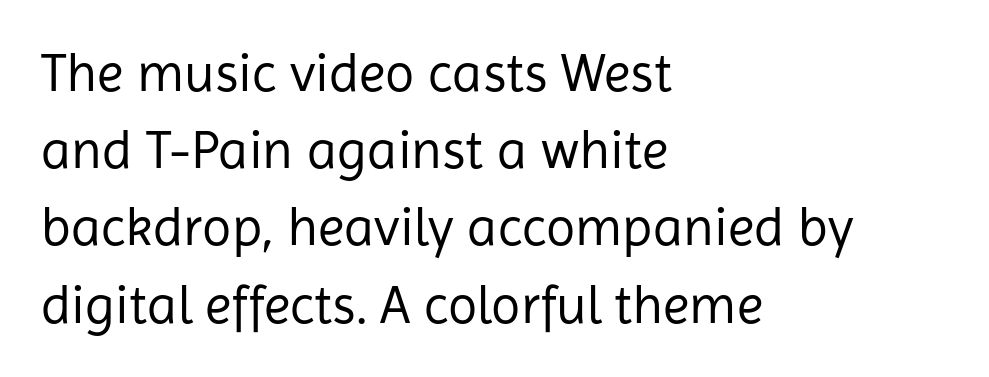
{"serif": "no", "italic": "no", "bold": "no", "weight": "regular", "width": "normal", "stroke_contrast": "low", "x_height": "medium", "monospaced": "no", "underline": "no", "align": "left", "line_spacing": "normal", "line_spacing_ratio": 1.43, "letter_spacing": "normal", "letter_spacing_em": 0.0, "glyph_px": 54}
